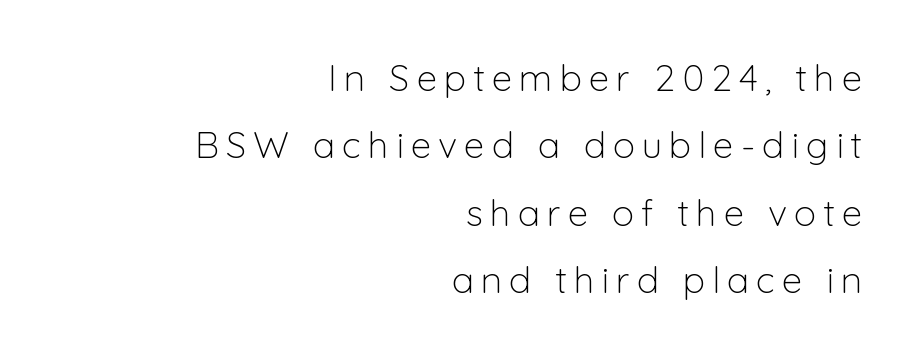
Ascenders rise straight up at ninety degrees. Each stroke keeps to a modest, everyday thickness or less. Short and long lines alike share a common ending point at right. Rule under the text: the space is simply empty. Does the type have serifs? No, each stem ends abruptly. A typesetter would call this proportional, since set widths differ per character.
